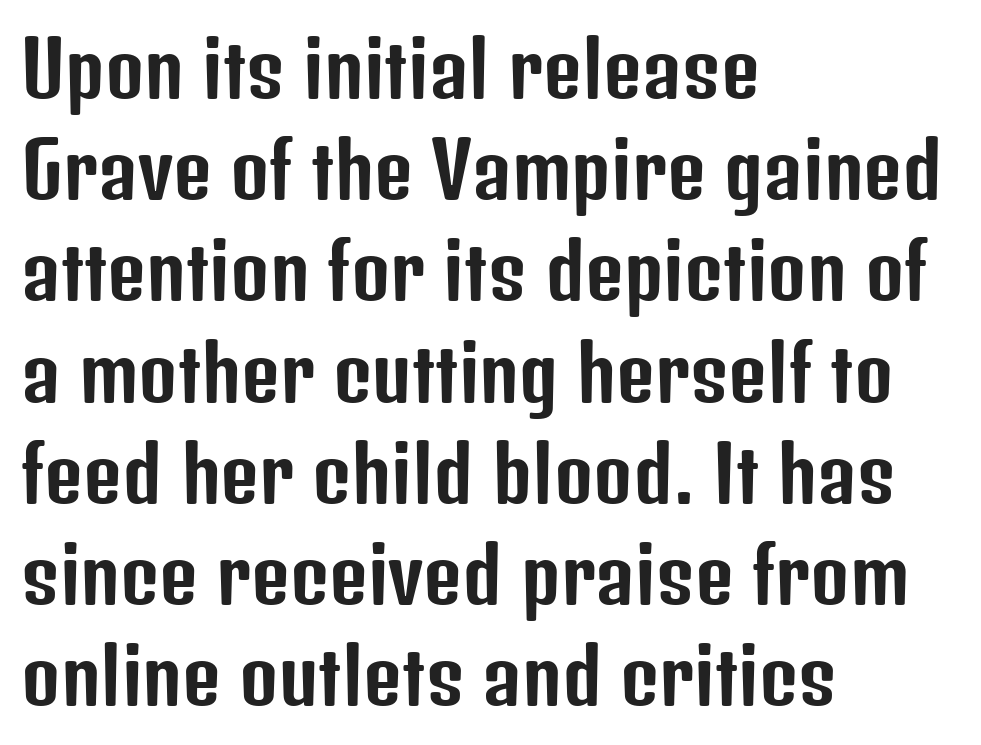
The image shows 75 px condensed sans-serif type, upright; set left-aligned, normal line spacing (1.35x), normal letter spacing, not underlined; low stroke contrast and a medium x-height.
